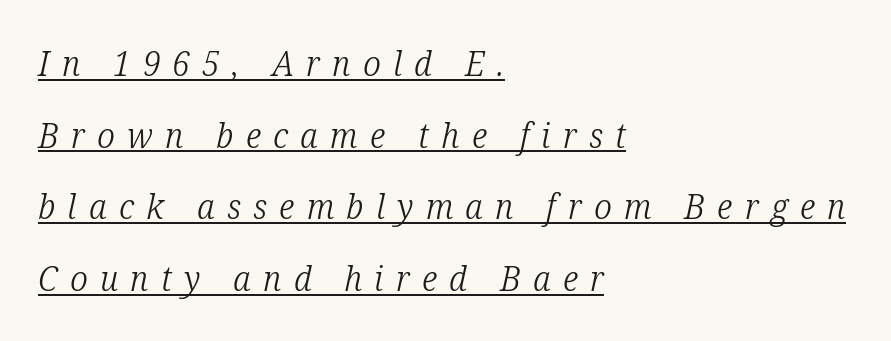
Q: Is the text bold? A: No.
Q: Is the text italic (slanted)? A: Yes, it leans right by about 12 degrees.
Q: Is the typeface a serif or a sans-serif typeface? A: Serif.
Q: Is the text underlined? A: Yes.
Q: How is the paragraph aligned? A: Left-aligned.
Q: Is the spacing between letters normal or unusually wide? A: Unusually wide.
Q: Is the spacing between lines tight, normal or loose? A: Loose.
Q: Width (condensed, normal, or wide)? A: Condensed.
Q: Stroke contrast? A: Low.
Q: x-height? A: Medium.
Q: Monospaced? A: No.
